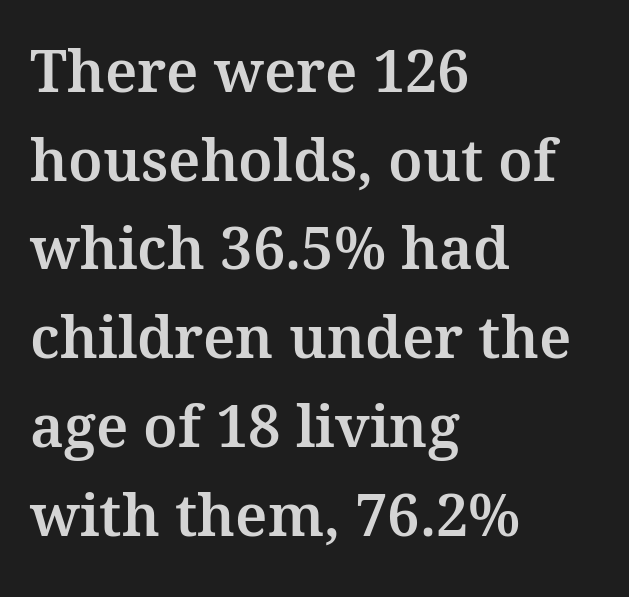
The letters advance in unequal steps, a hallmark of proportional type. You could call the tracking neutral — neither tight nor loose. Regular leading. Is this a sans? No — the strokes have serifs. The strip under each line holds only bare page.
